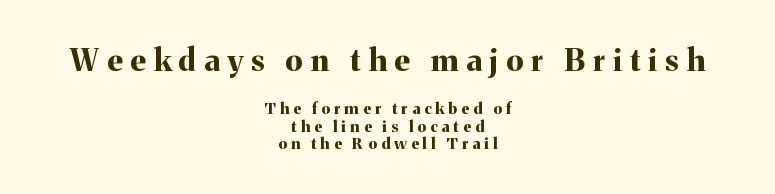
Unlike italic type, these characters show no tilt at all. Look at the glyph heights: the upper group is clearly the bigger setting. Observe the wide spacing: letters keep a clear distance from each other. A serif font was chosen for this passage. Successive baselines arrive quickly, one right under another.
